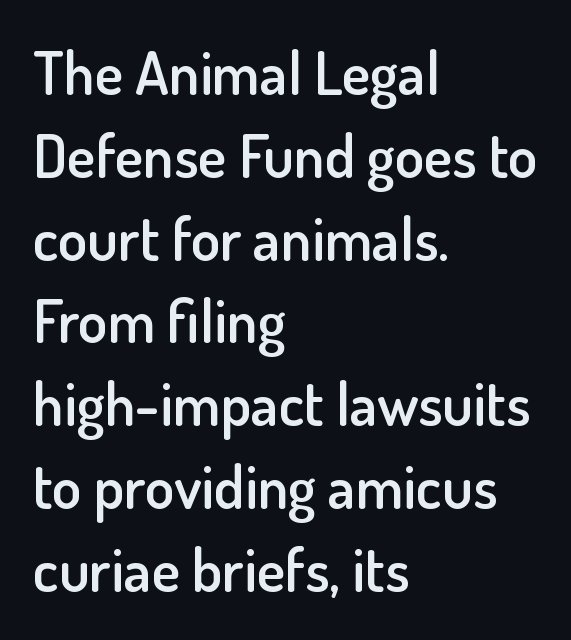
Q: Is the text bold? A: Semi-bold.
Q: Is the text italic (slanted)? A: No, it is upright.
Q: Is the typeface a serif or a sans-serif typeface? A: Sans-serif.
Q: Is the text underlined? A: No.
Q: How is the paragraph aligned? A: Left-aligned.
Q: Is the spacing between letters normal or unusually wide? A: Normal.
Q: Is the spacing between lines tight, normal or loose? A: Normal.
Q: Width (condensed, normal, or wide)? A: Normal.
Q: Stroke contrast? A: Low.
Q: x-height? A: Small.
Q: Monospaced? A: No.
